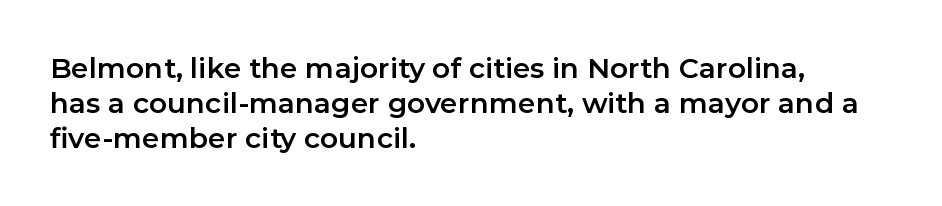
Q: Is the text italic (slanted)? A: No, it is upright.
Q: Is the typeface a serif or a sans-serif typeface? A: Sans-serif.
Q: Is the text underlined? A: No.
Q: How is the paragraph aligned? A: Left-aligned.
Q: Is the spacing between letters normal or unusually wide? A: Normal.
Q: Is the spacing between lines tight, normal or loose? A: Normal.
Q: Width (condensed, normal, or wide)? A: Normal.
Q: Stroke contrast? A: Low.
Q: x-height? A: Medium.
Q: Monospaced? A: No.
